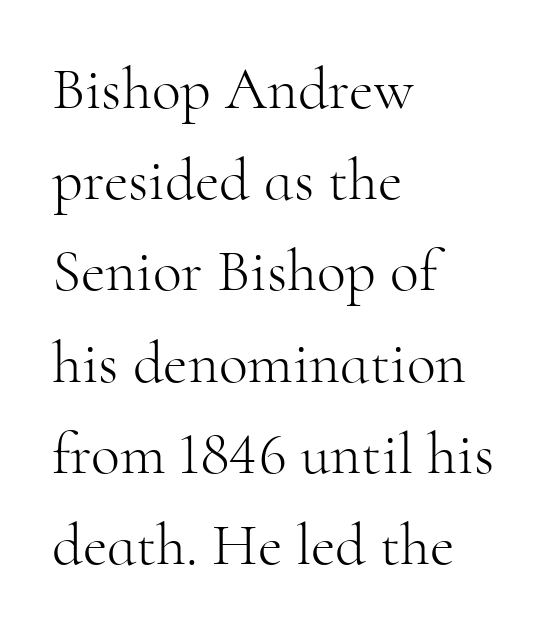
Q: Is the text bold? A: No.
Q: Is the text italic (slanted)? A: No, it is upright.
Q: Is the typeface a serif or a sans-serif typeface? A: Serif.
Q: Is the text underlined? A: No.
Q: How is the paragraph aligned? A: Left-aligned.
Q: Is the spacing between letters normal or unusually wide? A: Normal.
Q: Is the spacing between lines tight, normal or loose? A: Normal.
Q: Width (condensed, normal, or wide)? A: Normal.
Q: Stroke contrast? A: High.
Q: x-height? A: Small.
Q: Monospaced? A: No.
